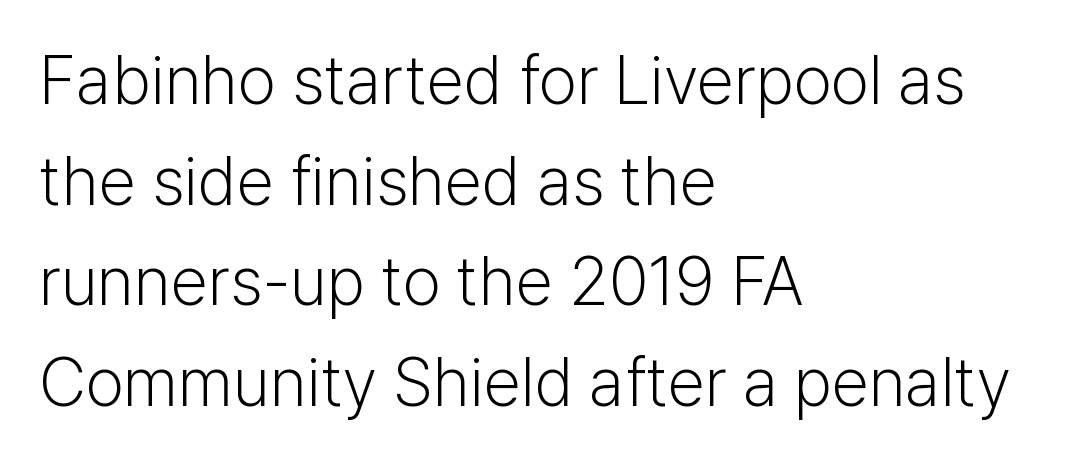
You could not count columns in this text — the font is proportionally spaced. A typesetter would call this zero additional tracking. Unlike italic type, these characters show no tilt at all. Each row of text sits above clean, open space. The passage shown is typeset with a sans-serif family.
